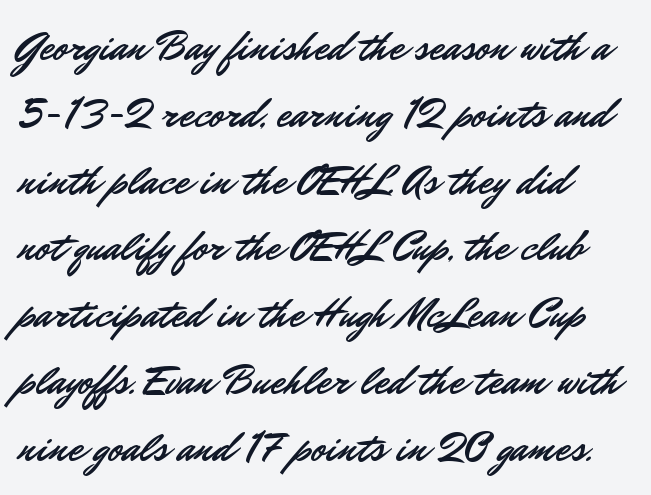
{"serif": "no", "width": "normal", "stroke_contrast": "low", "x_height": "small", "monospaced": "no", "underline": "no", "align": "left", "line_spacing": "normal", "line_spacing_ratio": 1.59, "letter_spacing": "normal", "letter_spacing_em": 0.0, "glyph_px": 42}
